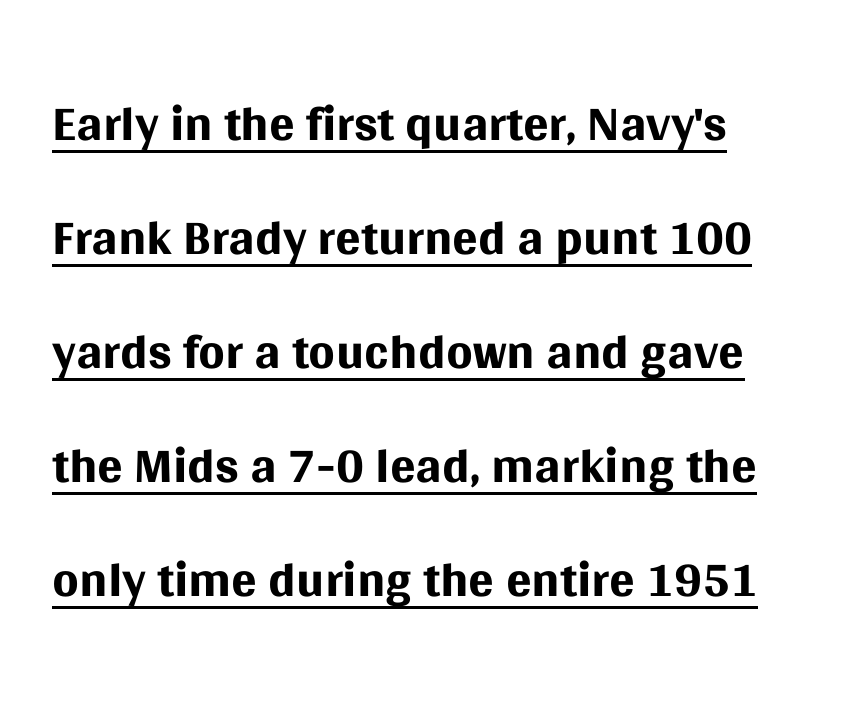
The image shows 76 px regular-weight sans-serif type, upright; set normal line spacing (1.5x), normal letter spacing, underlined; medium stroke contrast and a large x-height.
